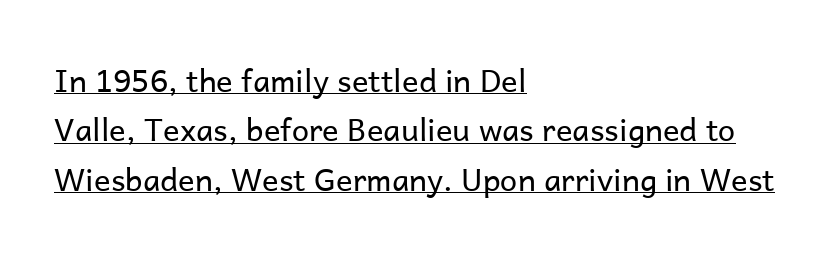
This reads as an unemphasized weight, regular at the heaviest. Characters remain perfectly vertical along every line. One glance says typical: line gaps are just what's usual. You can tell from the bare stems that sans-serif type was used. Do the characters align in a grid? No, the font is proportional.
